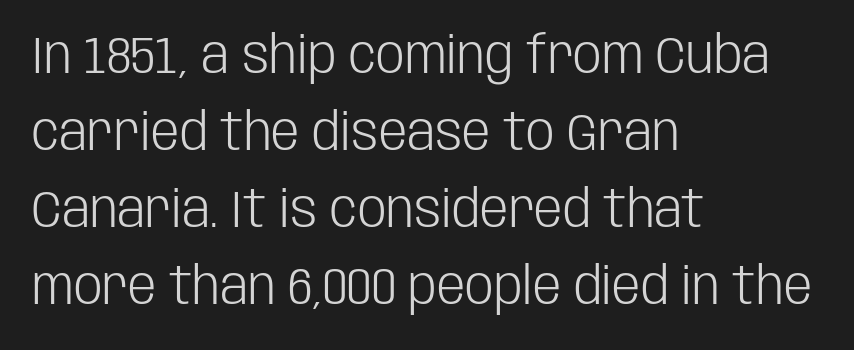
Q: Is the text bold? A: No.
Q: Is the text italic (slanted)? A: No, it is upright.
Q: Is the typeface a serif or a sans-serif typeface? A: Sans-serif.
Q: Is the text underlined? A: No.
Q: How is the paragraph aligned? A: Left-aligned.
Q: Is the spacing between letters normal or unusually wide? A: Normal.
Q: Is the spacing between lines tight, normal or loose? A: Normal.
Q: Width (condensed, normal, or wide)? A: Condensed.
Q: Stroke contrast? A: Low.
Q: x-height? A: Large.
Q: Monospaced? A: No.
